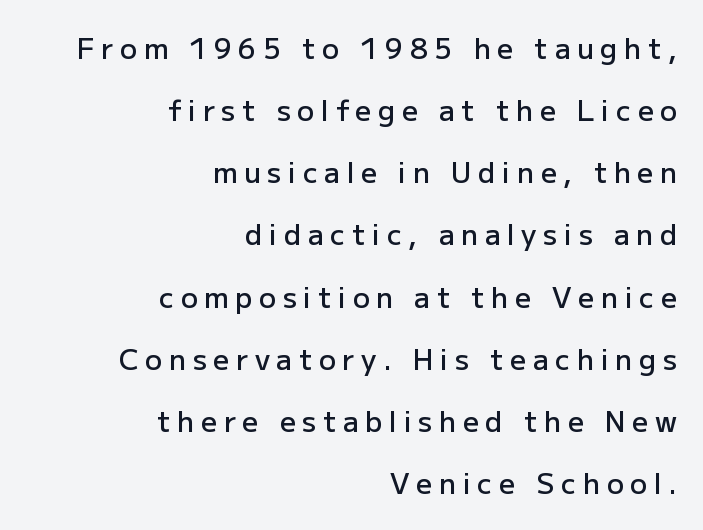
Look at the tracking — it's clearly loosened, letters drifting apart. A somewhat darkened texture: the type is semibold rather than bold. The specimen omits any rule beneath the text block's lines. The lettering stays uniformly vertical, giving the passage a roman look. The rendering anchors every line to the right-hand side.
